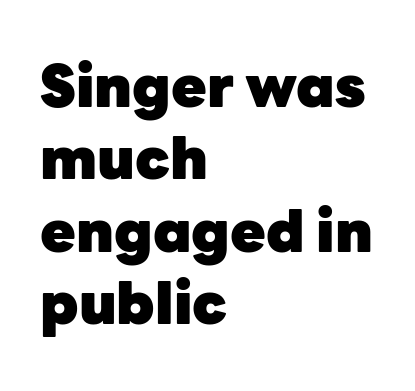
{"serif": "no", "italic": "no", "bold": "yes", "weight": "heavy", "width": "normal", "stroke_contrast": "low", "x_height": "medium", "monospaced": "no", "underline": "no", "align": "left", "line_spacing": "normal", "line_spacing_ratio": 1.25, "letter_spacing": "normal", "letter_spacing_em": 0.0, "glyph_px": 58}
